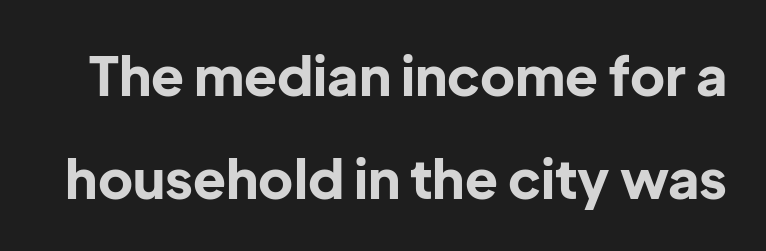
The image shows 54 px bold sans-serif type, upright; set loose line spacing (1.91x), normal letter spacing, not underlined; low stroke contrast and a medium x-height.
